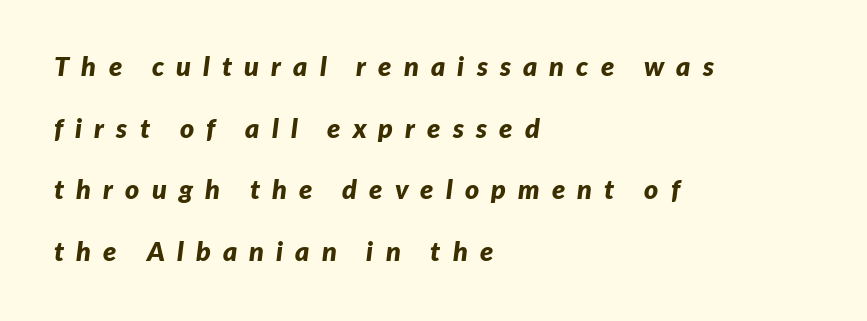
Q: Is the text bold? A: Yes.
Q: Is the text italic (slanted)? A: Yes, it leans right by about 7 degrees.
Q: Is the text underlined? A: No.
Q: How is the paragraph aligned? A: Left-aligned.
Q: Is the spacing between letters normal or unusually wide? A: Unusually wide.
Q: Is the spacing between lines tight, normal or loose? A: Loose.
